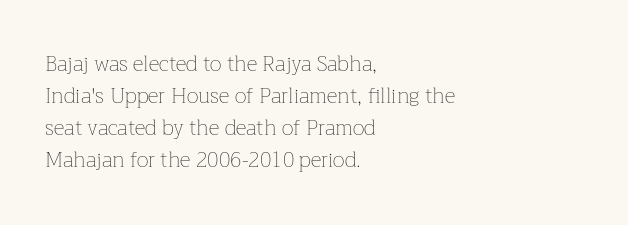
Is the block centered? No — it sits flush against the left margin. Honestly, the row spacing looks completely unremarkable. Check under the words: just untouched page. Ascenders rise straight up at ninety degrees. Nobody touched the tracking dial on this one.
